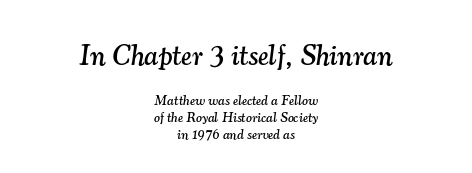
The image shows 29 px serif type, italic (leaning right); set centered, line spacing 1.22x, normal letter spacing, not underlined; the first (top) block is 2.07x larger; medium stroke contrast and a small x-height.
